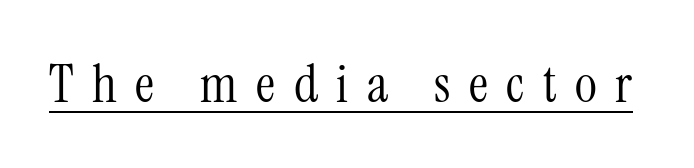
{"serif": "yes", "italic": "no", "bold": "no", "weight": "light", "width": "condensed", "stroke_contrast": "medium", "x_height": "medium", "monospaced": "no", "underline": "yes", "letter_spacing": "wide", "letter_spacing_em": 0.35, "glyph_px": 53}
